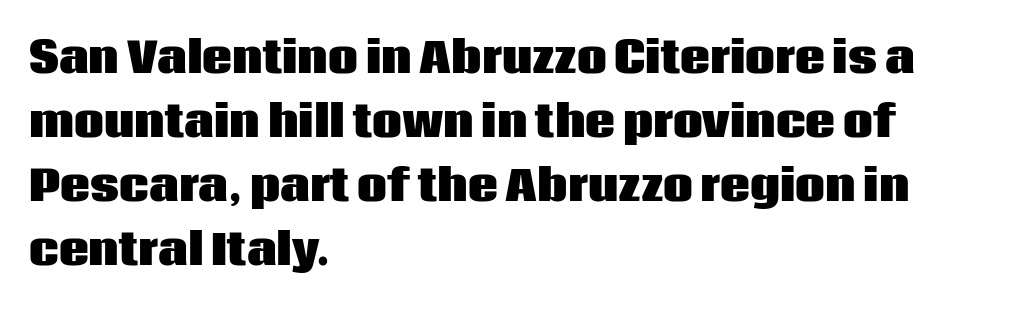
The image shows 42 px heavy sans-serif type, upright; set left-aligned, normal line spacing (1.52x), normal letter spacing, not underlined; low stroke contrast and a large x-height.
